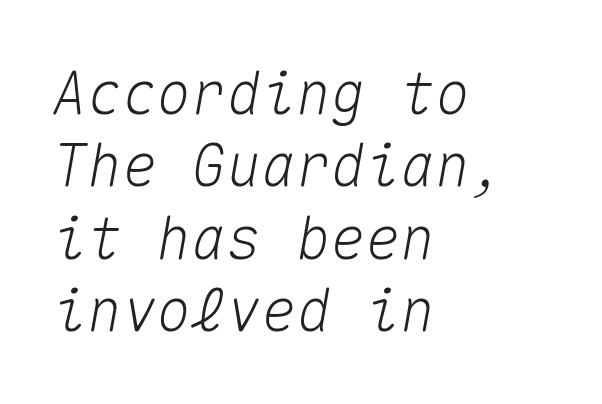
The image shows 58 px text type, italic (leaning right), monospaced; set left-aligned, normal line spacing (1.25x), normal letter spacing, not underlined; medium stroke contrast and a medium x-height.
